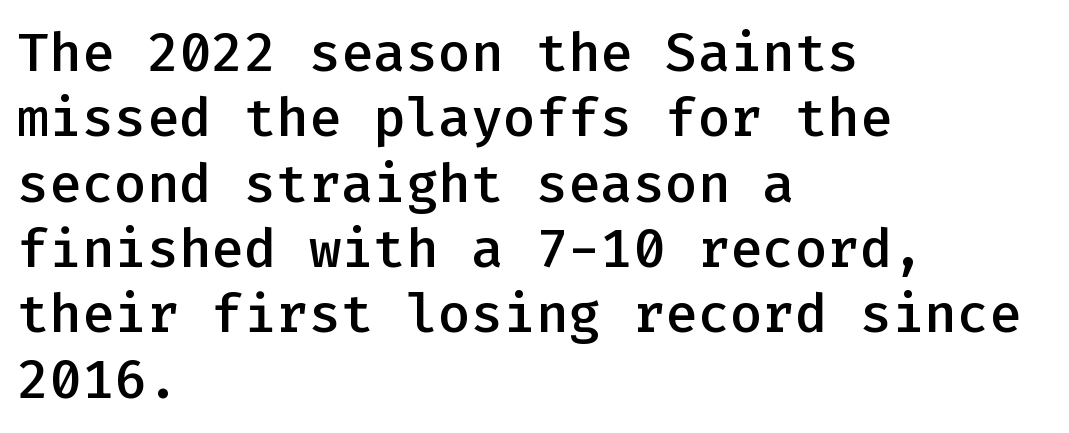
Q: Is the text bold? A: Semi-bold.
Q: Is the text italic (slanted)? A: No, it is upright.
Q: Is the typeface a serif or a sans-serif typeface? A: Sans-serif.
Q: Is the text underlined? A: No.
Q: How is the paragraph aligned? A: Left-aligned.
Q: Is the spacing between letters normal or unusually wide? A: Normal.
Q: Width (condensed, normal, or wide)? A: Normal.
Q: Stroke contrast? A: Low.
Q: x-height? A: Medium.
Q: Monospaced? A: Yes.
